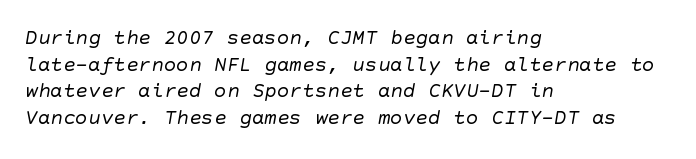
{"bold": "no", "underline": "no", "align": "left", "line_spacing": "normal", "line_spacing_ratio": 1.27, "letter_spacing": "normal", "letter_spacing_em": 0.0, "glyph_px": 21}
